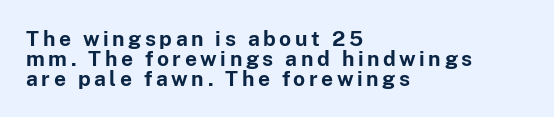
Q: Is the text bold? A: Yes.
Q: Is the text italic (slanted)? A: No, it is upright.
Q: Is the text underlined? A: No.
Q: How is the paragraph aligned? A: Left-aligned.
Q: Is the spacing between lines tight, normal or loose? A: Tight.
